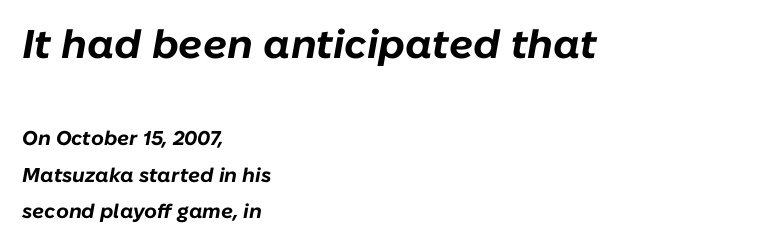
{"italic": "yes", "lean": "right", "slant_degrees": 10, "bold": "yes", "weight": "bold", "width": "normal", "stroke_contrast": "low", "x_height": "medium", "monospaced": "no", "underline": "no", "align": "left", "line_spacing_ratio": 1.83, "letter_spacing": "normal", "letter_spacing_em": 0.0, "larger_block": "first", "size_ratio": 2.0, "glyph_px": 40}
